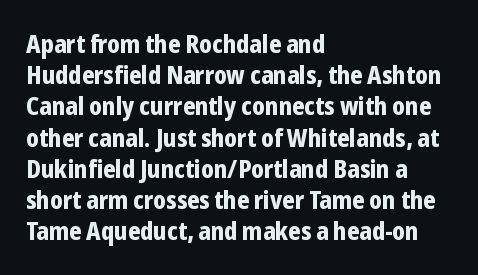
Caption: standard tracking, unaltered. Weight: bold. Line beginnings align vertically; line endings do not. The type sits square on the baseline with zero lean.
